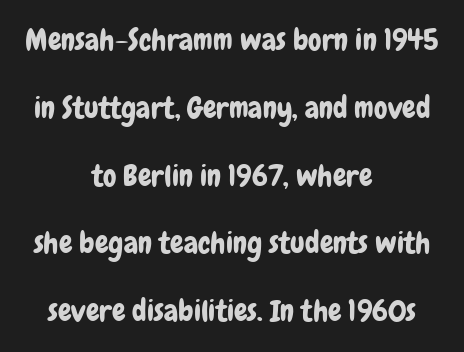
In terms of posture, this sample is upright. The gaps between neighbouring characters are ordinary and unremarkable. Reading down the column, the eye jumps a long way to each next line. Typographically, this falls in the sans-serif category.
